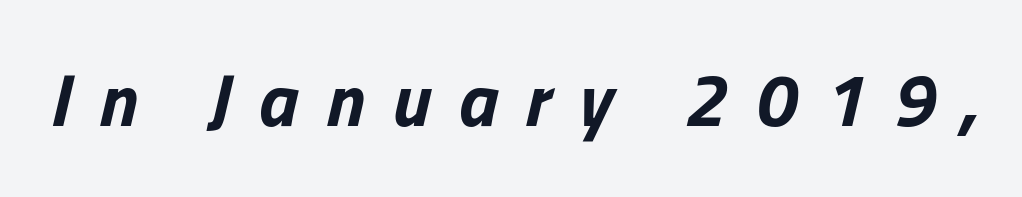
Q: Is the text bold? A: Yes.
Q: Is the text italic (slanted)? A: Yes, it leans right by about 13 degrees.
Q: Is the text underlined? A: No.
Q: Is the spacing between letters normal or unusually wide? A: Unusually wide.
Q: Width (condensed, normal, or wide)? A: Normal.
Q: Stroke contrast? A: Low.
Q: x-height? A: Medium.
Q: Monospaced? A: No.
